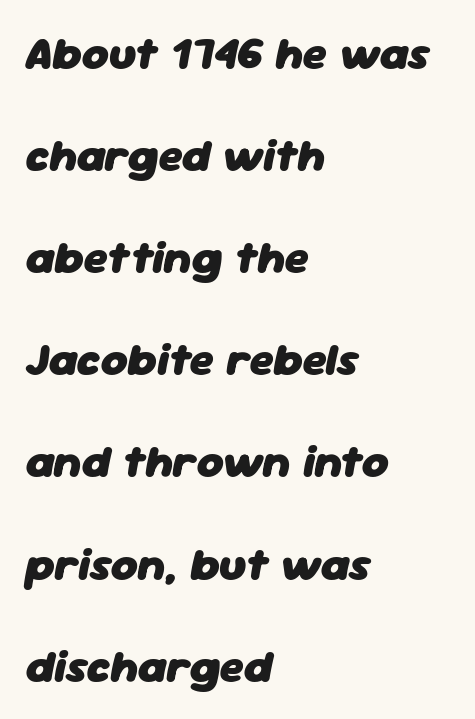
{"italic": "yes", "lean": "right", "slant_degrees": 11, "bold": "yes", "weight": "heavy", "width": "normal", "stroke_contrast": "low", "x_height": "medium", "monospaced": "no", "underline": "no", "align": "left", "line_spacing": "loose", "line_spacing_ratio": 2.22, "letter_spacing": "normal", "letter_spacing_em": 0.0, "glyph_px": 46}
